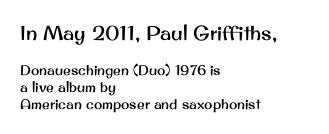
The image shows 20 px text type, upright; set left-aligned, line spacing 1.23x, normal letter spacing, not underlined; the first (top) block is 1.43x larger.
